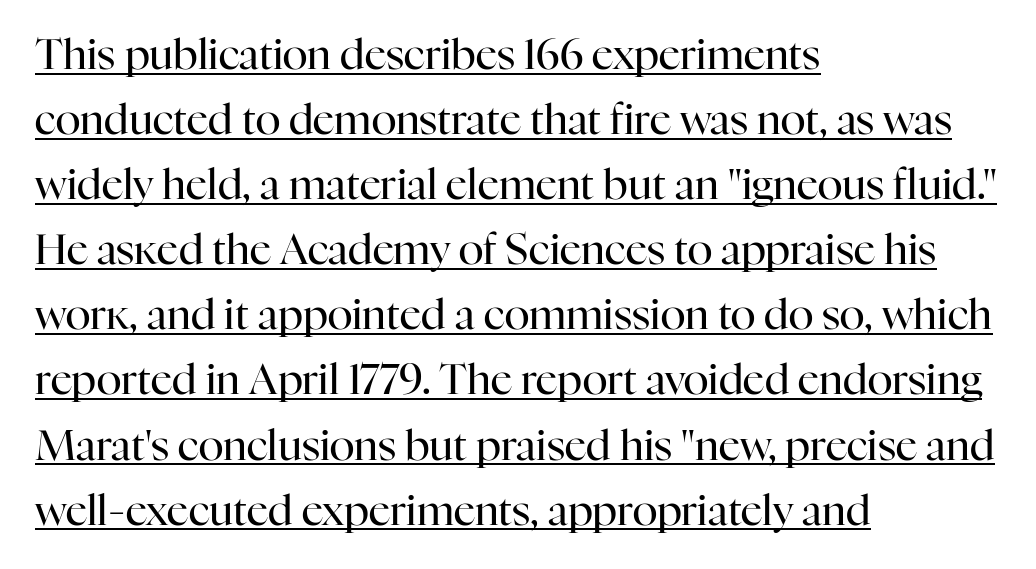
Q: Is the text bold? A: No.
Q: Is the text italic (slanted)? A: No, it is upright.
Q: Is the typeface a serif or a sans-serif typeface? A: Serif.
Q: Is the text underlined? A: Yes.
Q: How is the paragraph aligned? A: Left-aligned.
Q: Is the spacing between letters normal or unusually wide? A: Normal.
Q: Is the spacing between lines tight, normal or loose? A: Normal.
Q: Width (condensed, normal, or wide)? A: Normal.
Q: Stroke contrast? A: High.
Q: x-height? A: Medium.
Q: Monospaced? A: No.
